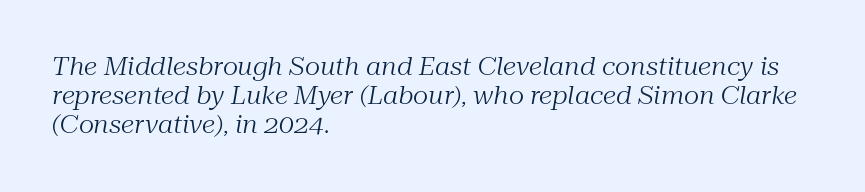
Q: Is the text bold? A: No.
Q: Is the text italic (slanted)? A: Yes, it leans right by about 10 degrees.
Q: Is the text underlined? A: No.
Q: How is the paragraph aligned? A: Left-aligned.
Q: Is the spacing between letters normal or unusually wide? A: Normal.
